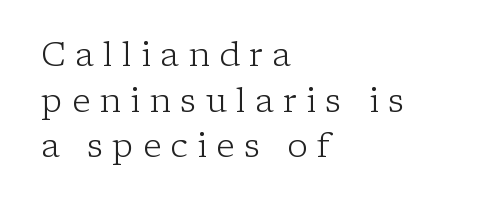
Q: Is the text bold? A: No.
Q: Is the text italic (slanted)? A: No, it is upright.
Q: Is the typeface a serif or a sans-serif typeface? A: Serif.
Q: Is the text underlined? A: No.
Q: How is the paragraph aligned? A: Left-aligned.
Q: Is the spacing between letters normal or unusually wide? A: Unusually wide.
Q: Is the spacing between lines tight, normal or loose? A: Normal.
Q: Width (condensed, normal, or wide)? A: Normal.
Q: Stroke contrast? A: Low.
Q: x-height? A: Medium.
Q: Monospaced? A: No.
